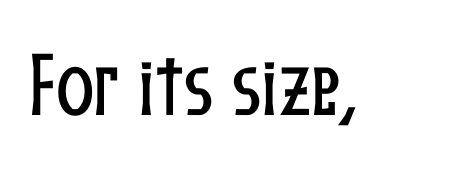
{"italic": "no", "width": "condensed", "stroke_contrast": "low", "x_height": "medium", "monospaced": "no", "underline": "no", "letter_spacing": "normal", "letter_spacing_em": 0.0, "glyph_px": 71}
